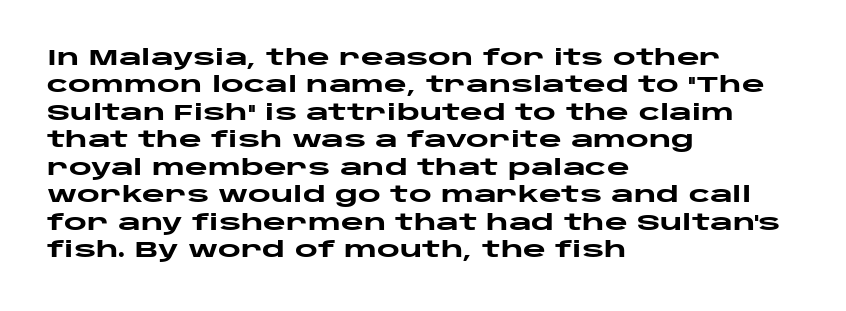
Only glyphs here, with clear space below each row. The type sits square on the baseline with zero lean. Short note: letters normally spaced. Summary of vertical rhythm: regular, with standard interline spacing. Thick stems and heavy bowls — unmistakably bold. Short and long lines alike share a common starting point at left.
